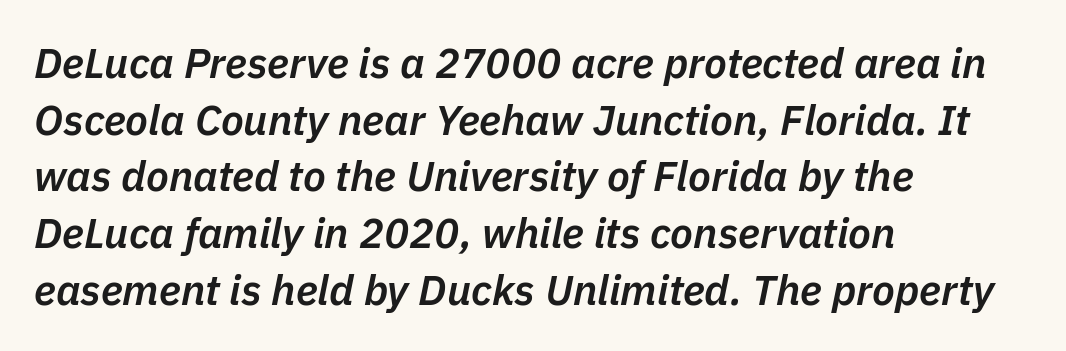
The image shows 42 px semibold type, italic (leaning right); set left-aligned, normal line spacing (1.35x), normal letter spacing, not underlined; low stroke contrast and a medium x-height.
